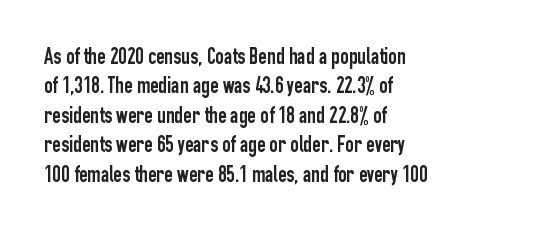
{"italic": "no", "underline": "no", "align": "left", "line_spacing": "normal", "line_spacing_ratio": 1.28, "letter_spacing": "normal", "letter_spacing_em": 0.0, "glyph_px": 23}
